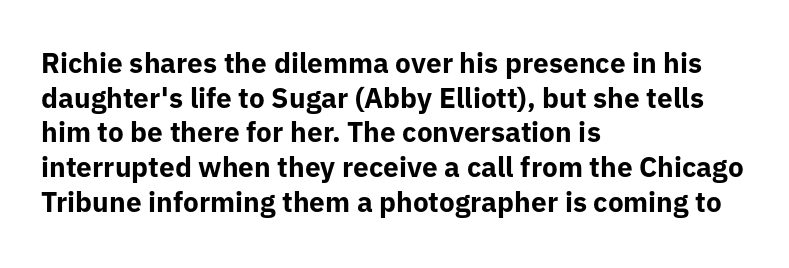
{"serif": "no", "italic": "no", "bold": "yes", "weight": "bold", "width": "normal", "stroke_contrast": "low", "x_height": "medium", "monospaced": "no", "underline": "no", "align": "left", "line_spacing_ratio": 1.24, "letter_spacing": "normal", "letter_spacing_em": 0.0, "glyph_px": 28}
